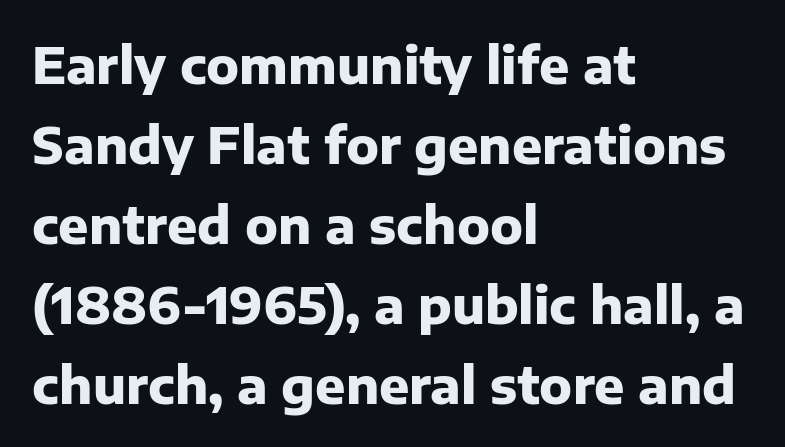
Each row of text sits above clean, open space. This rendering uses left alignment, leaving the right contour irregular. Classification — sans serif. Summary of weight: heavy, a full bold. Note the varied advance widths — an 'i' is clearly narrower than an 'm'. In terms of leading, this rendering sits right in the middle.
